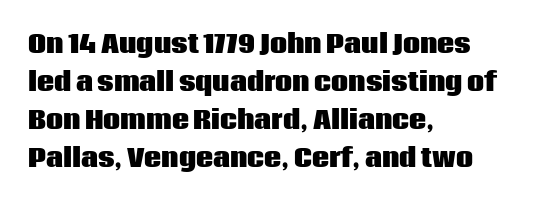
Any mark beneath the type? The region is blank. The letters stand upright; this is a roman face. The type is set solid horizontally, with unmodified tracking. Which margin do the lines hug? The left one — the right edge is uneven. The rendering uses a bold face; every stroke is thick and dark.
